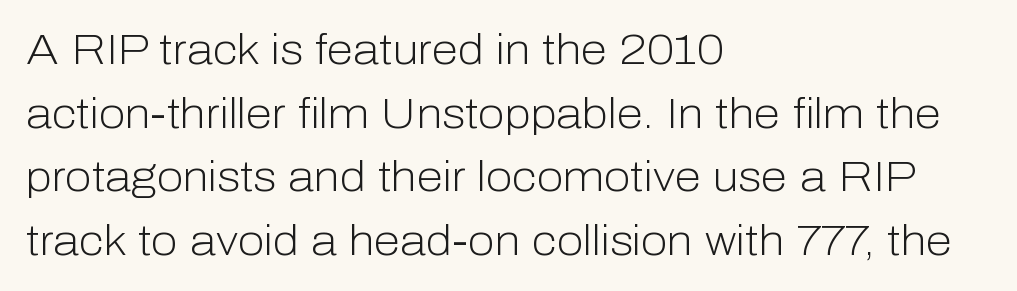
Layout note: lines flush left. Weight: not bold — regular or lighter. Characters follow at the spacing the type designer built in. Unmarked baselines from the first word to the last.
